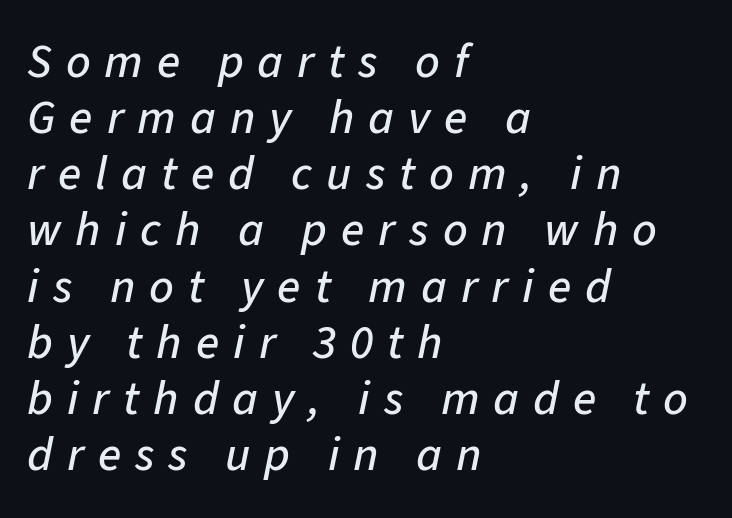
Q: Is the text italic (slanted)? A: Yes, it leans right by about 11 degrees.
Q: Is the text underlined? A: No.
Q: How is the paragraph aligned? A: Left-aligned.
Q: Is the spacing between letters normal or unusually wide? A: Unusually wide.
Q: Width (condensed, normal, or wide)? A: Normal.
Q: Stroke contrast? A: Low.
Q: x-height? A: Medium.
Q: Monospaced? A: No.
